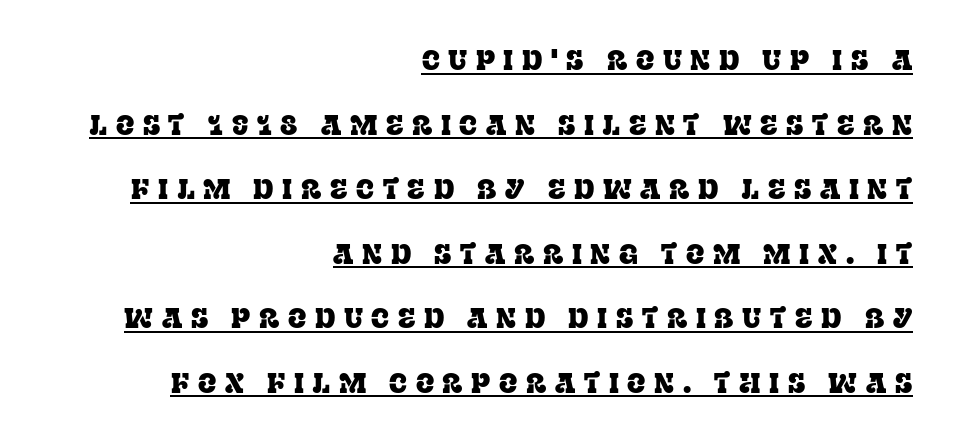
Reading down the column, the eye jumps a long way to each next line. Italic: no, the glyphs are upright roman. These lines stack with their right ends in a neat column. Somebody hit Ctrl+U on this one — the words are underlined. Observe the wide spacing: letters keep a clear distance from each other.
